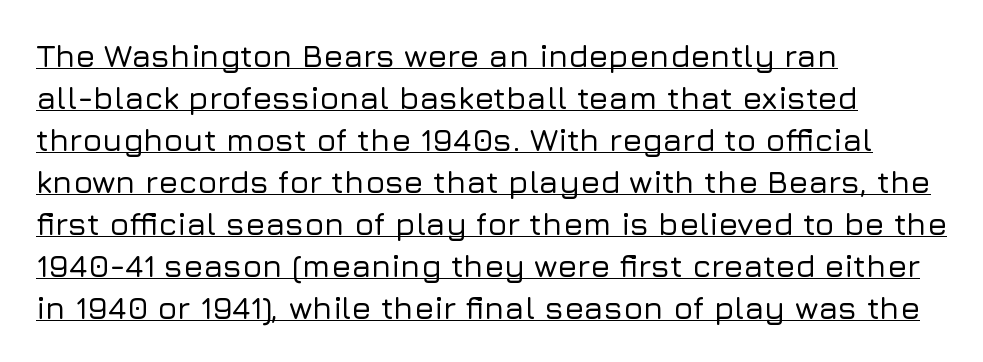
The image shows 32 px sans-serif type, upright; set left-aligned, normal line spacing (1.31x), normal letter spacing, underlined; low stroke contrast and a medium x-height.
